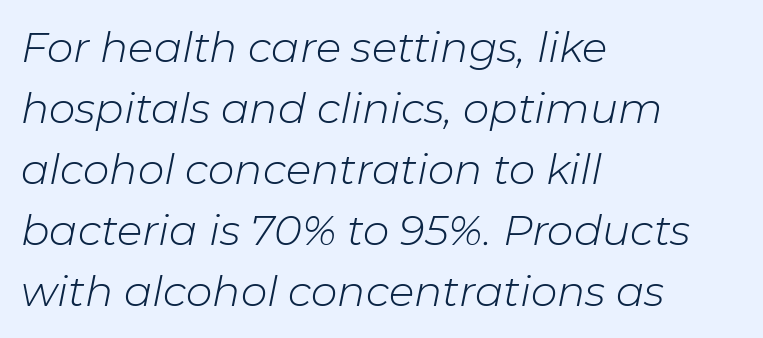
The weight tops out at a normal text grade. The axis of the letterforms is tilted away from vertical. Default kerning and tracking; the words read as compact shapes. Is the block centered? No — it sits flush against the left margin.
